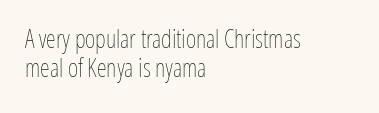
The image shows 25 px text type, upright; set left-aligned, line spacing 1.16x, normal letter spacing, not underlined.
